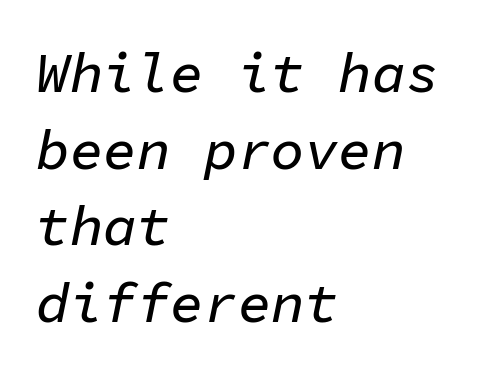
The image shows 56 px text type, italic (leaning right), monospaced; set left-aligned, normal line spacing (1.37x), normal letter spacing, not underlined; low stroke contrast and a medium x-height.
